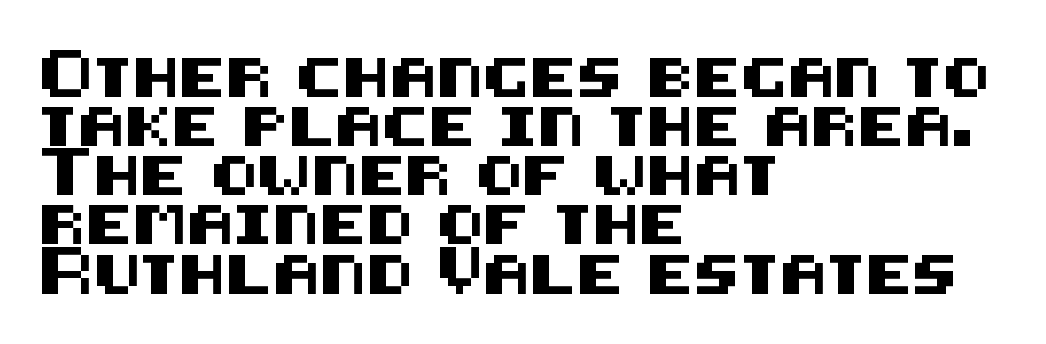
Q: Is the text italic (slanted)? A: No, it is upright.
Q: Is the typeface a serif or a sans-serif typeface? A: Sans-serif.
Q: Is the text underlined? A: No.
Q: How is the paragraph aligned? A: Left-aligned.
Q: Is the spacing between letters normal or unusually wide? A: Normal.
Q: Is the spacing between lines tight, normal or loose? A: Normal.
Q: Width (condensed, normal, or wide)? A: Normal.
Q: Stroke contrast? A: Medium.
Q: x-height? A: Large.
